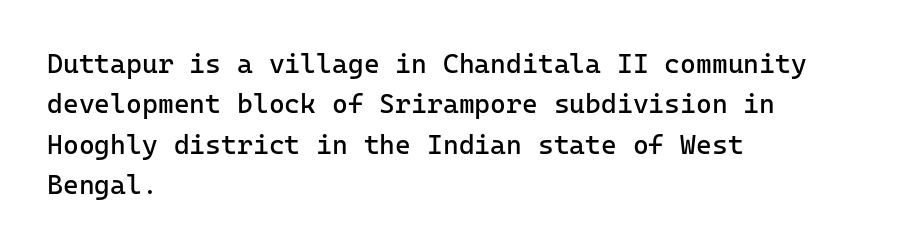
The image shows 27 px text type, upright; set left-aligned, normal line spacing (1.5x), normal letter spacing, not underlined.
